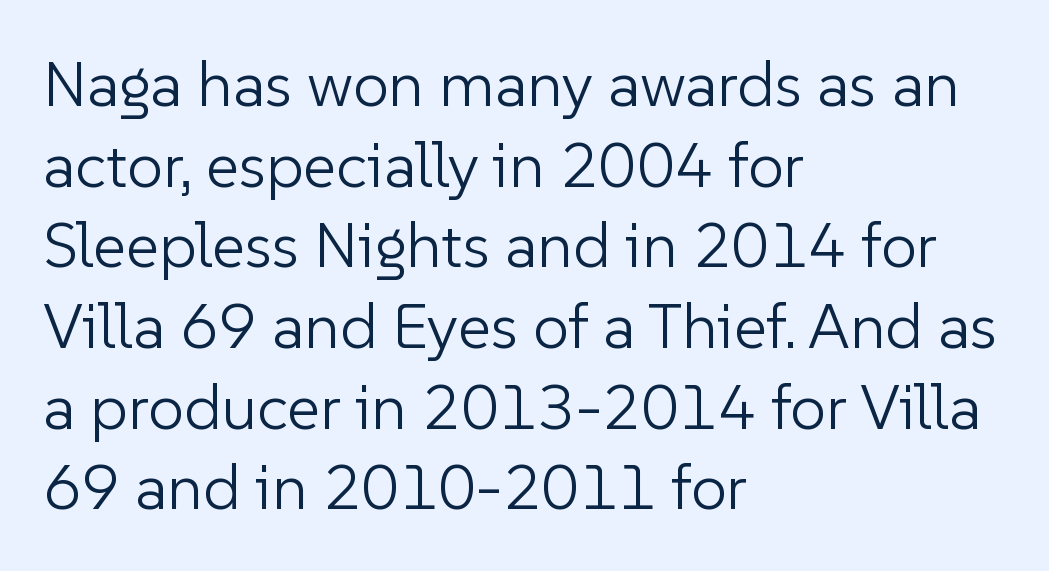
Typeset ragged right — the left edge is the straight one. The type sits square on the baseline with zero lean. These lines sit exactly where default settings would place them. The specimen omits any rule beneath the text block's lines. Inter-character spacing is left at the font's built-in metrics. The designer went with a sans here, leaving each stem footless.
